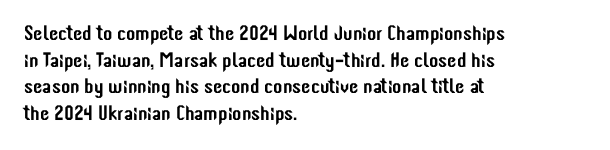
The image shows 21 px text type, upright; set left-aligned, normal line spacing (1.27x), normal letter spacing, not underlined.
